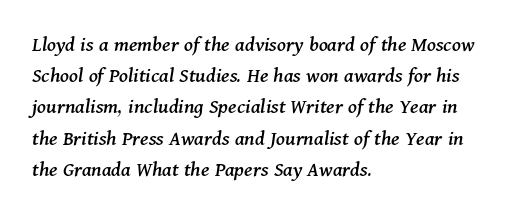
Q: Is the text italic (slanted)? A: Yes, it leans right by about 11 degrees.
Q: Is the text underlined? A: No.
Q: How is the paragraph aligned? A: Left-aligned.
Q: Is the spacing between letters normal or unusually wide? A: Normal.
Q: Is the spacing between lines tight, normal or loose? A: Normal.
